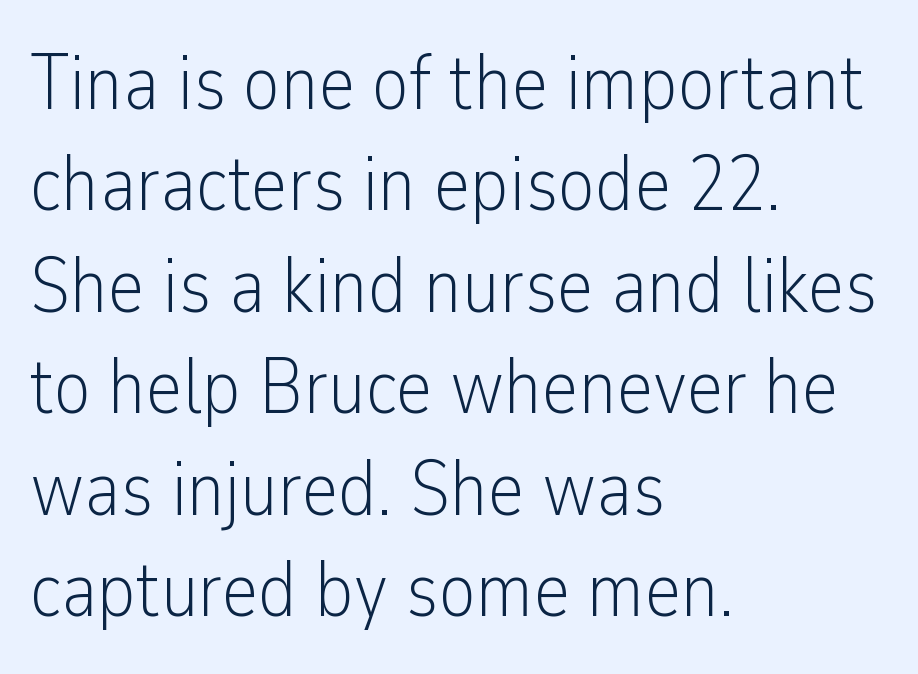
The image shows 78 px light, condensed sans-serif type, upright; set left-aligned, normal line spacing (1.3x), normal letter spacing, not underlined; low stroke contrast and a medium x-height.
